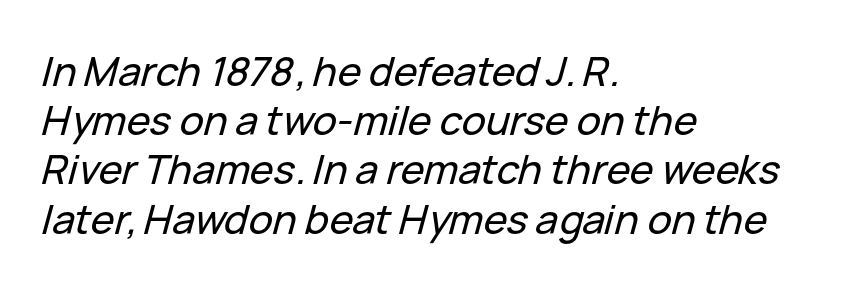
{"italic": "yes", "lean": "right", "slant_degrees": 15, "width": "normal", "stroke_contrast": "low", "x_height": "medium", "monospaced": "no", "underline": "no", "align": "left", "line_spacing_ratio": 1.23, "letter_spacing": "normal", "letter_spacing_em": 0.0, "glyph_px": 40}
